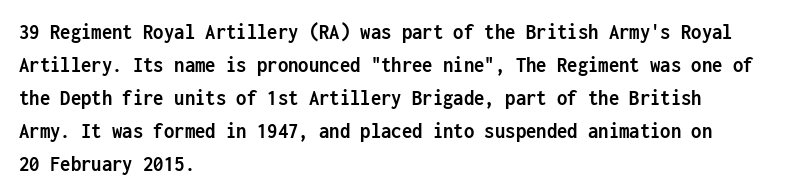
The gaps between neighbouring characters are ordinary and unremarkable. A dark, heavy texture on the line: the type is bold. Leftover space on each line is placed entirely after the last word. Reading down the column, the eye jumps a familiar distance to each next line. This is the regular roman posture of the typeface.
